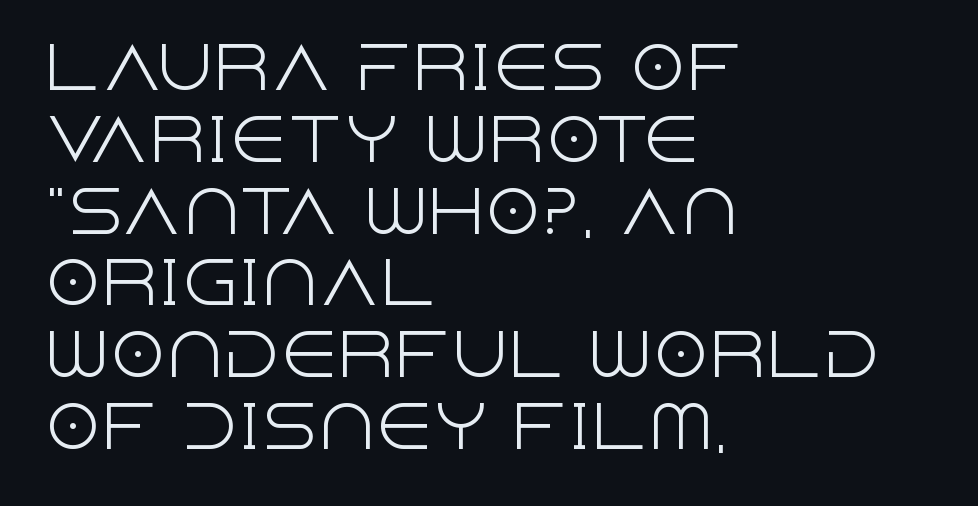
Weight: in the light-to-regular range. Line spacing here is normal. A typesetter would mark this as roman, not italic. In terms of letterspacing, this is plain default setting. The rag falls on the right side of this text block. Nope, no serifs anywhere on these letters.
